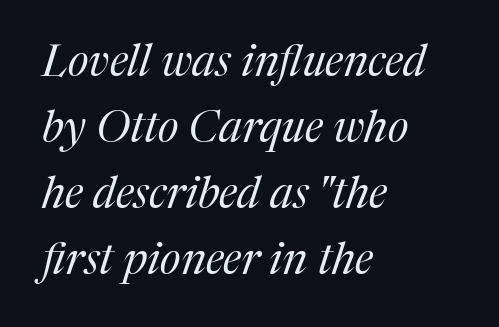
The image shows 44 px regular-weight serif type, italic (leaning right); set left-aligned, normal line spacing (1.5x), normal letter spacing, not underlined; medium stroke contrast and a medium x-height.
